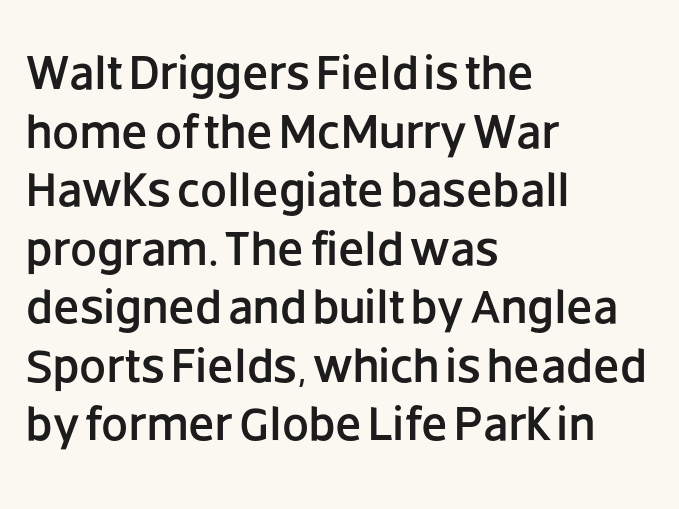
The image shows 48 px sans-serif type, upright; set left-aligned, line spacing 1.22x, normal letter spacing, not underlined; low stroke contrast and a large x-height.
